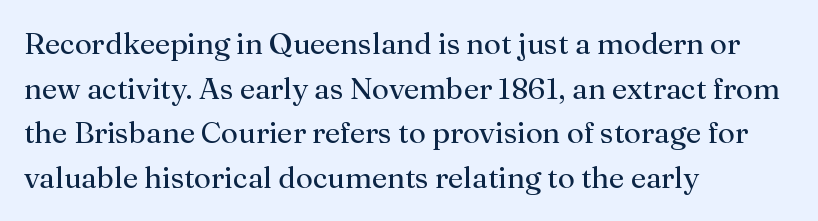
This sample keeps an unexceptional amount of space between lines. The letters stand upright; this is a roman face. Notice how the passage keeps a crisp vertical edge on the left only. You could not count columns in this text — the font is proportionally spaced.
